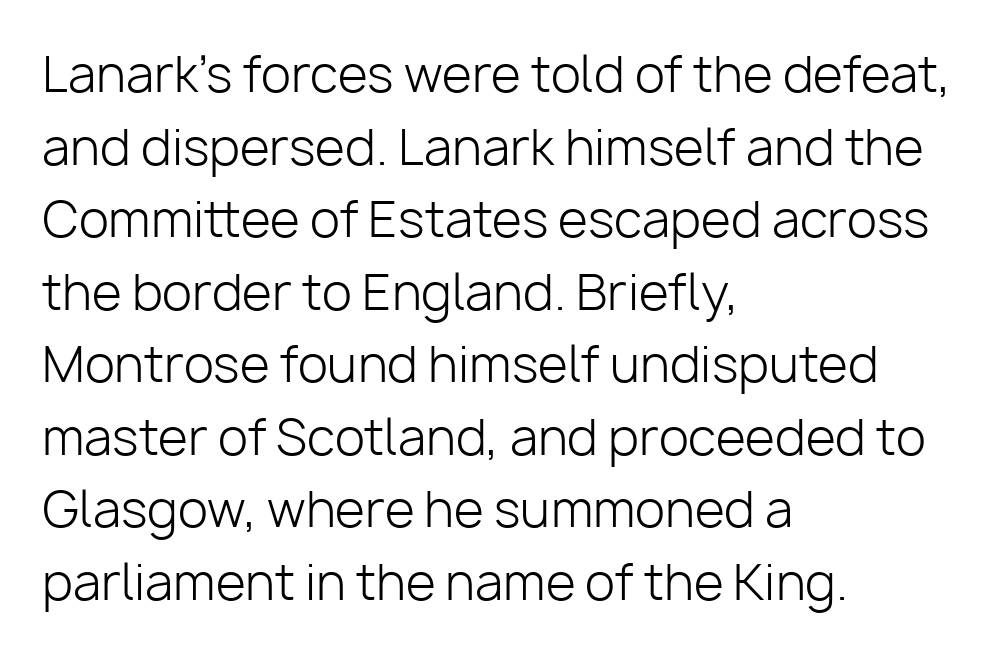
The image shows 49 px light sans-serif type, upright; set left-aligned, normal line spacing (1.48x), normal letter spacing, not underlined; low stroke contrast and a medium x-height.
